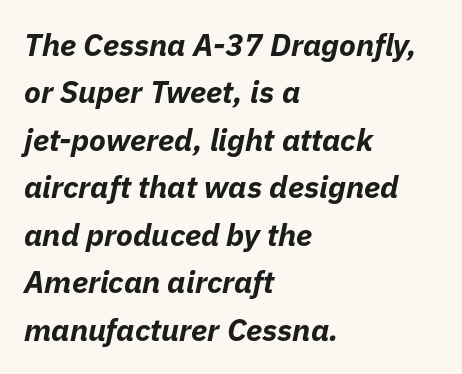
{"italic": "yes", "lean": "right", "slant_degrees": 11, "bold": "yes", "weight": "bold", "width": "normal", "stroke_contrast": "low", "x_height": "medium", "monospaced": "no", "underline": "no", "align": "left", "line_spacing": "normal", "line_spacing_ratio": 1.53, "letter_spacing": "normal", "letter_spacing_em": 0.0, "glyph_px": 31}
